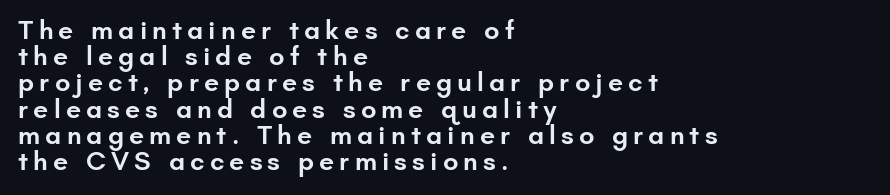
Q: Is the text bold? A: Semi-bold.
Q: Is the text italic (slanted)? A: No, it is upright.
Q: Is the text underlined? A: No.
Q: How is the paragraph aligned? A: Left-aligned.
Q: Is the spacing between lines tight, normal or loose? A: Tight.
